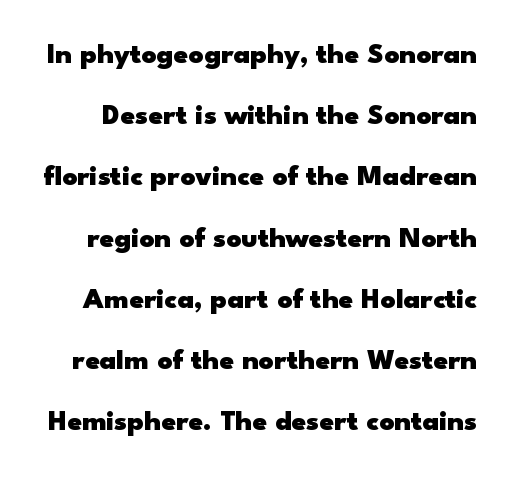
{"serif": "no", "italic": "no", "bold": "yes", "weight": "heavy", "width": "wide", "stroke_contrast": "low", "x_height": "small", "monospaced": "no", "underline": "no", "line_spacing": "loose", "line_spacing_ratio": 2.11, "letter_spacing": "normal", "letter_spacing_em": 0.0, "glyph_px": 29}
